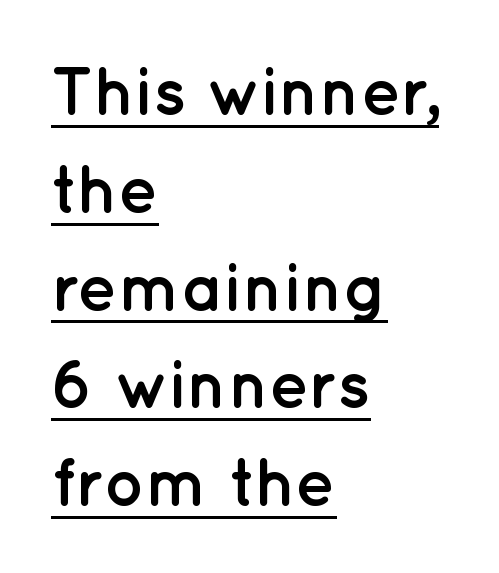
This rendering leaves character spacing at its baseline value. Descenders here cross a horizontal rule under the line. The sample has been set heavy, in full bold. Unlike italic type, these characters show no tilt at all.
